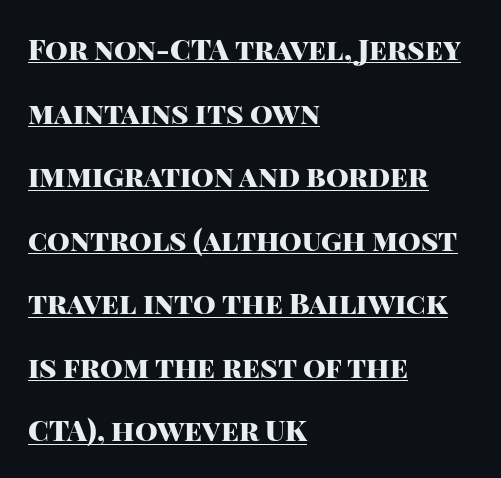
Q: Is the text bold? A: Yes.
Q: Is the text italic (slanted)? A: No, it is upright.
Q: Is the typeface a serif or a sans-serif typeface? A: Sans-serif.
Q: Is the text underlined? A: Yes.
Q: How is the paragraph aligned? A: Left-aligned.
Q: Is the spacing between letters normal or unusually wide? A: Normal.
Q: Is the spacing between lines tight, normal or loose? A: Loose.
Q: Width (condensed, normal, or wide)? A: Normal.
Q: Stroke contrast? A: High.
Q: x-height? A: Large.
Q: Monospaced? A: No.
